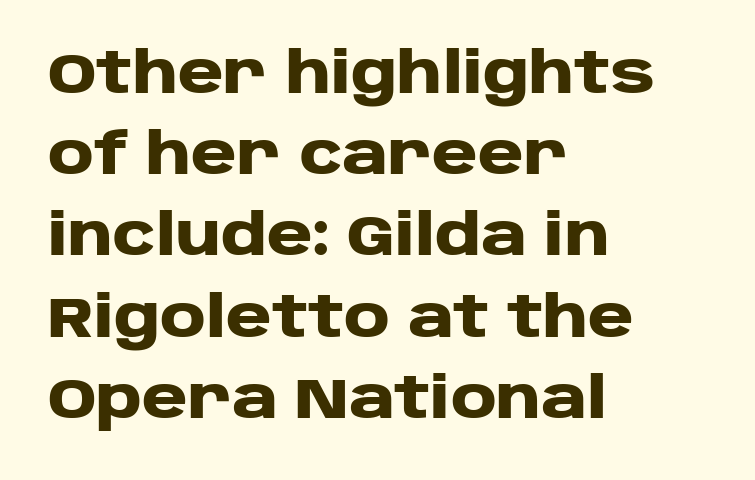
{"serif": "no", "italic": "no", "bold": "yes", "weight": "heavy", "width": "wide", "stroke_contrast": "low", "x_height": "large", "monospaced": "no", "underline": "no", "align": "left", "line_spacing": "normal", "line_spacing_ratio": 1.45, "letter_spacing": "normal", "letter_spacing_em": 0.0, "glyph_px": 56}
